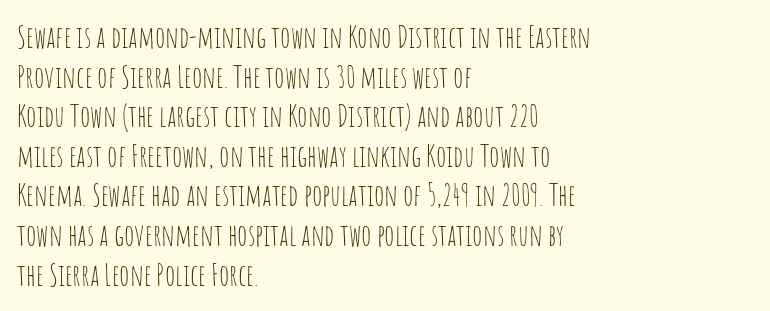
Here the designer chose a conventional face with non-uniform glyph widths. Stroke mass is kept to a normal reading level or below. The string is rendered with underlining switched off. The glyphs in this specimen are sans serif.
